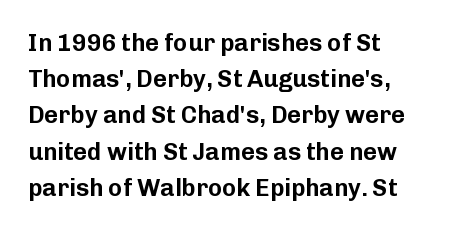
Leading: standard. Ascenders rise straight up at ninety degrees. Nobody drew a line under any word here. Here the glyphs are tracked normally, forming tight word shapes. All the whitespace from short lines collects on the right.
